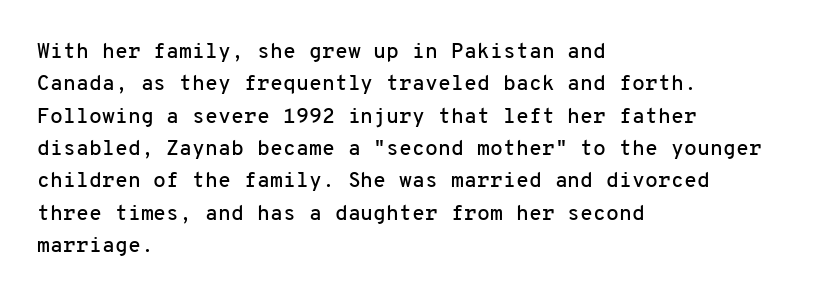
Q: Is the text italic (slanted)? A: No, it is upright.
Q: Is the text underlined? A: No.
Q: How is the paragraph aligned? A: Left-aligned.
Q: Is the spacing between letters normal or unusually wide? A: Normal.
Q: Is the spacing between lines tight, normal or loose? A: Normal.
